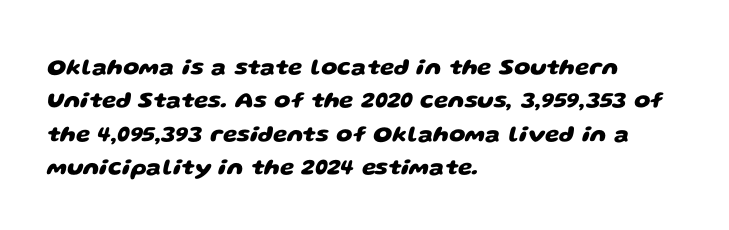
Has an underline been added? It has not. Evenly set lines give the paragraph a standard silhouette. No extra tracking has been applied to these lines. Every letter is thick-stroked: bold, no question. These lines stack with their left ends in a neat column.
